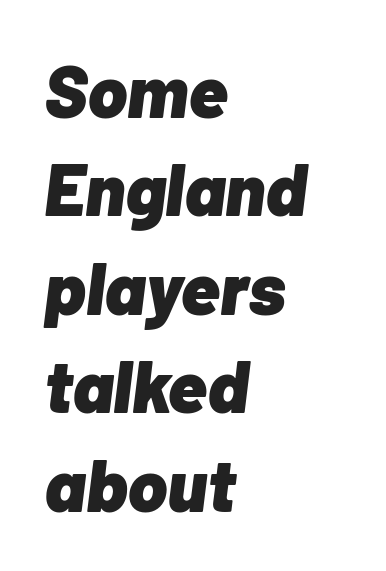
Quick note: underline off. Compared with typical body copy, the letter spacing here is the same. One glance says typical: line gaps are just what's usual. This is oblique type, the kind used for emphasis or titles. Character widths vary here, with narrow letters taking less room than wide ones. The typesetting leans heavy: a genuine bold.
